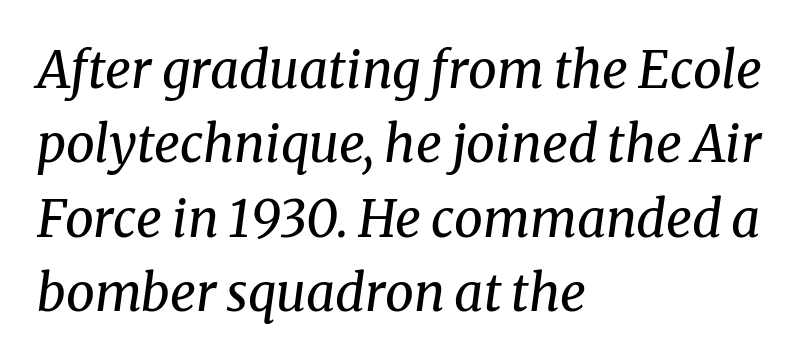
{"serif": "yes", "italic": "yes", "lean": "right", "slant_degrees": 8, "bold": "no", "weight": "regular", "width": "normal", "stroke_contrast": "medium", "x_height": "medium", "monospaced": "no", "underline": "no", "align": "left", "line_spacing": "normal", "line_spacing_ratio": 1.46, "letter_spacing": "normal", "letter_spacing_em": 0.0, "glyph_px": 51}
